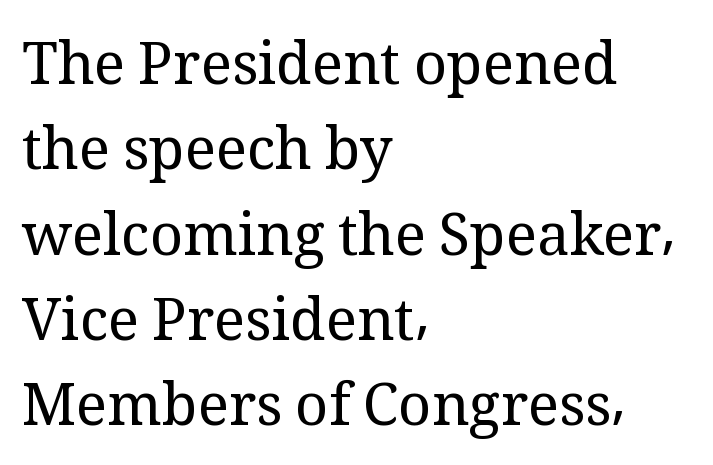
{"serif": "yes", "italic": "no", "bold": "no", "weight": "regular", "width": "normal", "stroke_contrast": "medium", "x_height": "medium", "monospaced": "no", "underline": "no", "align": "left", "line_spacing": "normal", "line_spacing_ratio": 1.47, "letter_spacing": "normal", "letter_spacing_em": 0.0, "glyph_px": 58}
